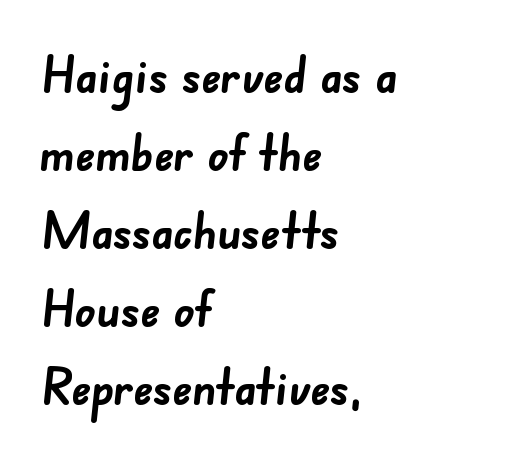
Q: Is the text bold? A: Yes.
Q: Is the typeface a serif or a sans-serif typeface? A: Sans-serif.
Q: Is the text underlined? A: No.
Q: How is the paragraph aligned? A: Left-aligned.
Q: Is the spacing between letters normal or unusually wide? A: Normal.
Q: Is the spacing between lines tight, normal or loose? A: Normal.
Q: Width (condensed, normal, or wide)? A: Normal.
Q: Stroke contrast? A: Low.
Q: x-height? A: Small.
Q: Monospaced? A: No.
